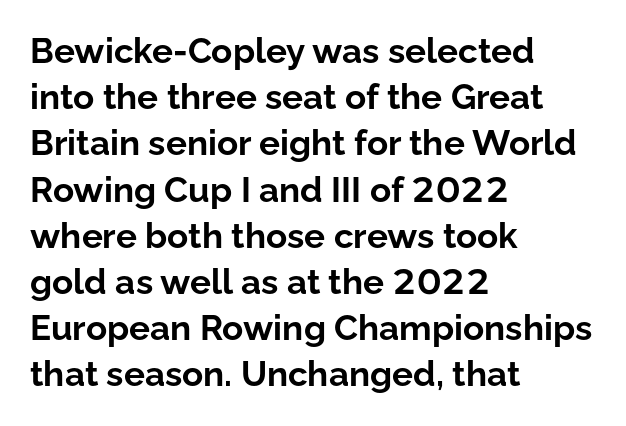
Q: Is the text bold? A: Yes.
Q: Is the text italic (slanted)? A: No, it is upright.
Q: Is the typeface a serif or a sans-serif typeface? A: Sans-serif.
Q: Is the text underlined? A: No.
Q: How is the paragraph aligned? A: Left-aligned.
Q: Is the spacing between letters normal or unusually wide? A: Normal.
Q: Is the spacing between lines tight, normal or loose? A: Normal.
Q: Width (condensed, normal, or wide)? A: Normal.
Q: Stroke contrast? A: Low.
Q: x-height? A: Medium.
Q: Monospaced? A: No.
